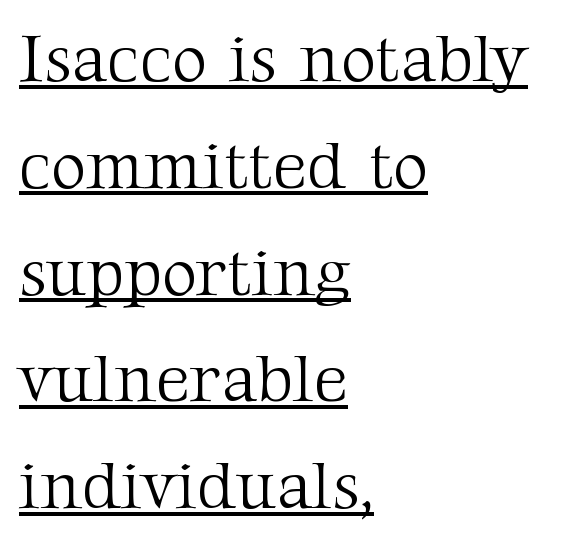
Observe the serifs anchoring each vertical stroke in this sample. Horizontal alignment here is leftward, the default for most running prose. Nope, not italic — everything's standing straight. The letters advance in unequal steps, a hallmark of proportional type.
